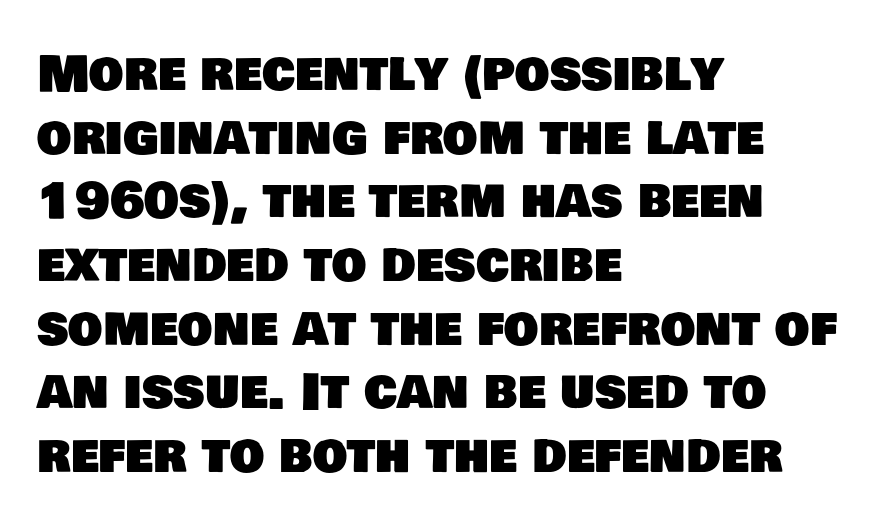
{"serif": "no", "width": "normal", "stroke_contrast": "low", "x_height": "large", "monospaced": "no", "underline": "no", "align": "left", "line_spacing": "normal", "line_spacing_ratio": 1.3, "letter_spacing": "normal", "letter_spacing_em": 0.0, "glyph_px": 49}
